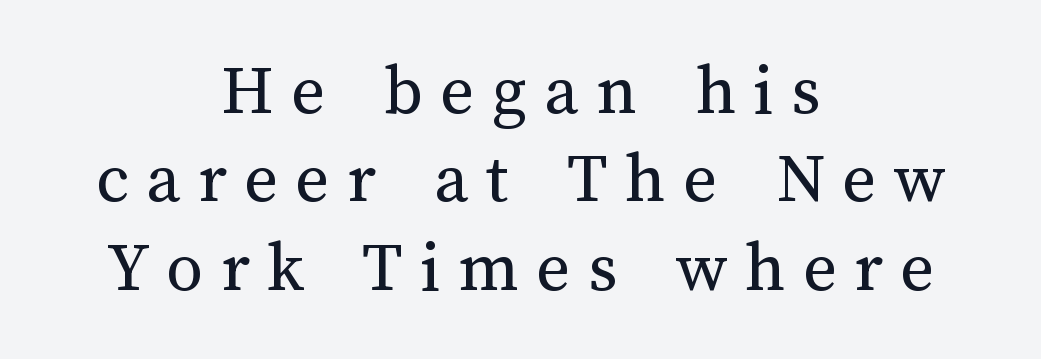
The image shows 73 px regular-weight type, upright; set centered, line spacing 1.21x, unusually wide letter spacing (+0.24 em), not underlined; medium stroke contrast and a medium x-height.
